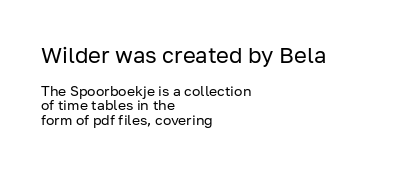
The image shows 22 px text type, upright; set left-aligned, tight line spacing (1.05x), normal letter spacing, not underlined; the first (top) block is 1.57x larger.
